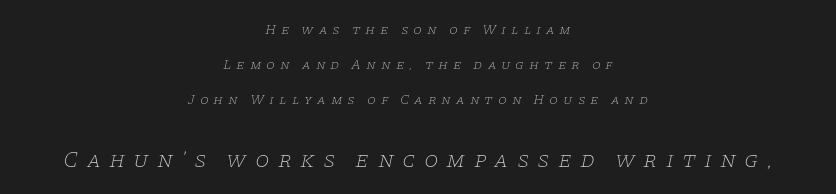
These lines have a slow, spaced-out rhythm from letter to letter. The specimen reads as italic at a glance. The glyphs are unaccompanied by any horizontal stroke below them. The letters look calm and open, with moderate or lighter stems.
